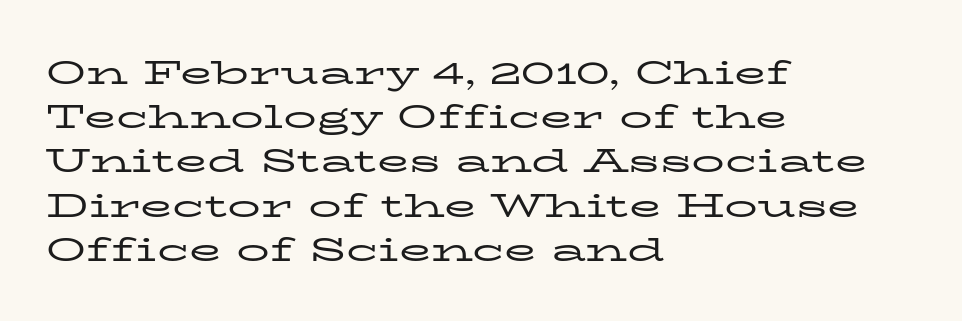
{"serif": "yes", "italic": "no", "bold": "no", "weight": "regular", "width": "wide", "stroke_contrast": "low", "x_height": "medium", "monospaced": "no", "underline": "no", "align": "left", "line_spacing": "normal", "line_spacing_ratio": 1.34, "letter_spacing": "normal", "letter_spacing_em": 0.0, "glyph_px": 33}
